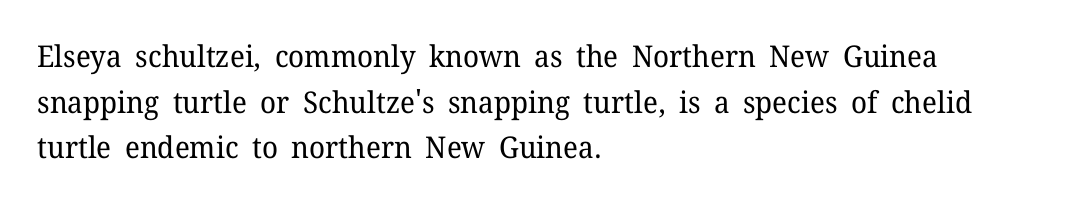
Left-aligned paragraph, ragged on the right. Little horizontal feet cap the strokes, marking this as serif type. Letters rest on an invisible, unmarked baseline. Nope, not italic — everything's standing straight. The rendering uses natural spacing where letterforms have individual widths.
